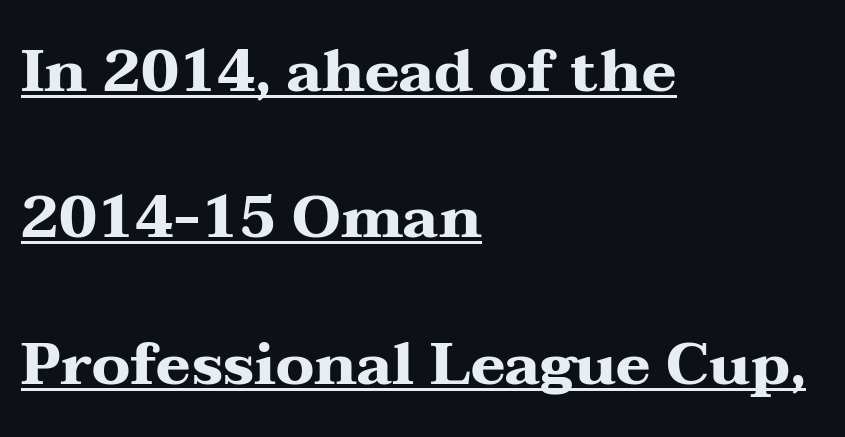
The image shows 59 px heavy, wide serif type, upright; set left-aligned, loose line spacing (2.48x), normal letter spacing, underlined; medium stroke contrast and a medium x-height.
